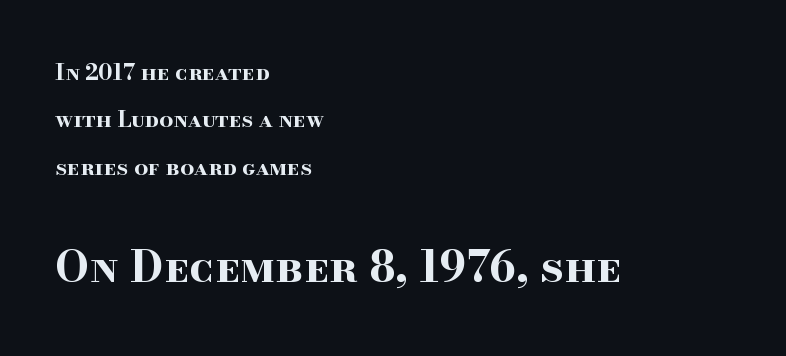
{"serif": "yes", "italic": "no", "bold": "yes", "weight": "bold", "width": "wide", "stroke_contrast": "high", "x_height": "small", "monospaced": "no", "underline": "no", "align": "left", "line_spacing": "loose", "line_spacing_ratio": 2.15, "letter_spacing": "normal", "letter_spacing_em": 0.0, "larger_block": "second", "size_ratio": 2.0, "glyph_px": 44}
